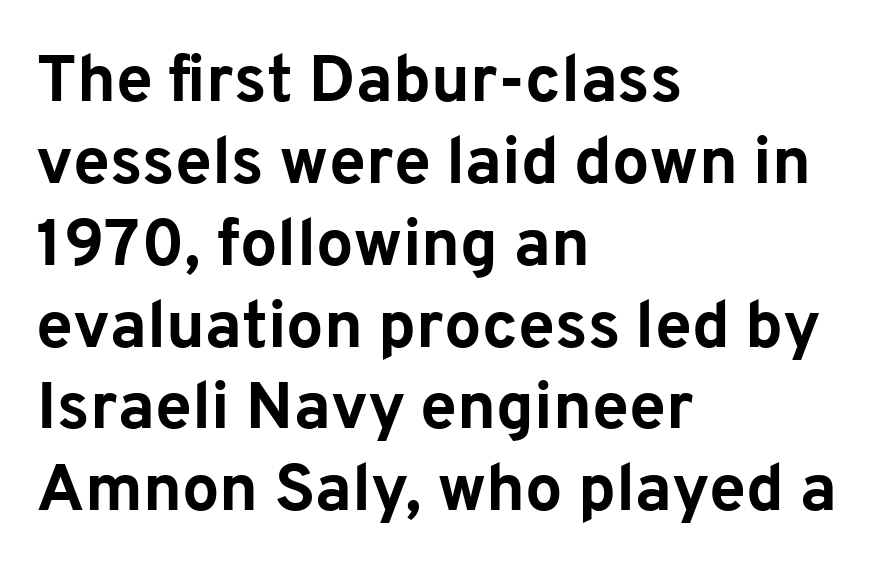
Q: Is the text bold? A: Yes.
Q: Is the text italic (slanted)? A: No, it is upright.
Q: Is the typeface a serif or a sans-serif typeface? A: Sans-serif.
Q: Is the text underlined? A: No.
Q: How is the paragraph aligned? A: Left-aligned.
Q: Is the spacing between letters normal or unusually wide? A: Normal.
Q: Width (condensed, normal, or wide)? A: Normal.
Q: Stroke contrast? A: Low.
Q: x-height? A: Medium.
Q: Monospaced? A: No.
